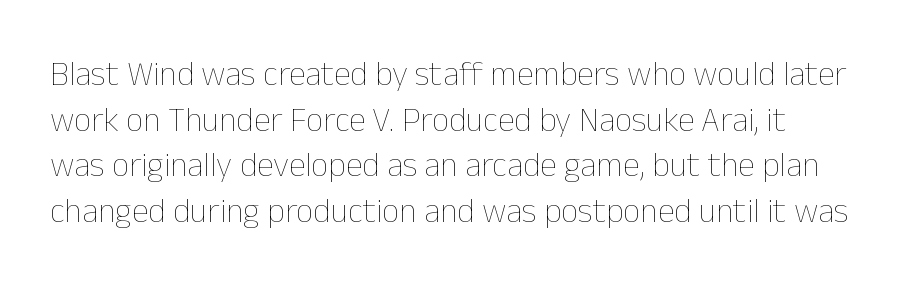
The glyphs are unaccompanied by any horizontal stroke below them. The strokes carry an ordinary text weight at most. Proportional: the letters do not fall into vertical columns. You could call the tracking neutral — neither tight nor loose. Compared with typical paragraphs, the rows here are spaced about the same. Characters remain perfectly vertical along every line.
